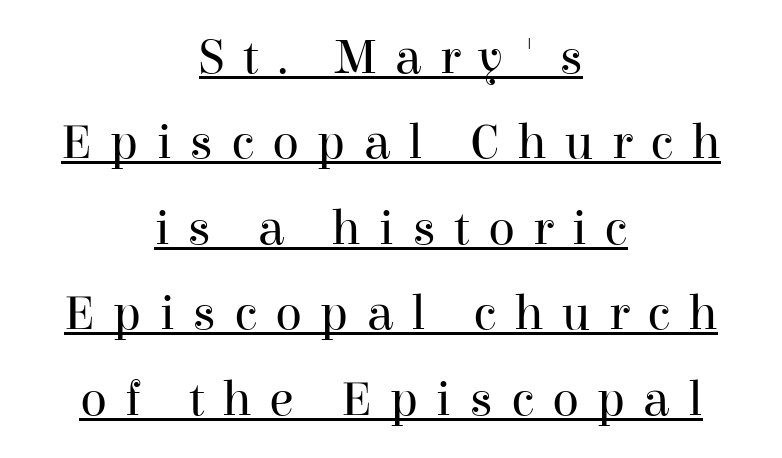
Q: Is the text bold? A: No.
Q: Is the text italic (slanted)? A: No, it is upright.
Q: Is the typeface a serif or a sans-serif typeface? A: Serif.
Q: Is the text underlined? A: Yes.
Q: How is the paragraph aligned? A: Centered.
Q: Is the spacing between letters normal or unusually wide? A: Unusually wide.
Q: Width (condensed, normal, or wide)? A: Normal.
Q: Stroke contrast? A: High.
Q: x-height? A: Medium.
Q: Monospaced? A: No.
